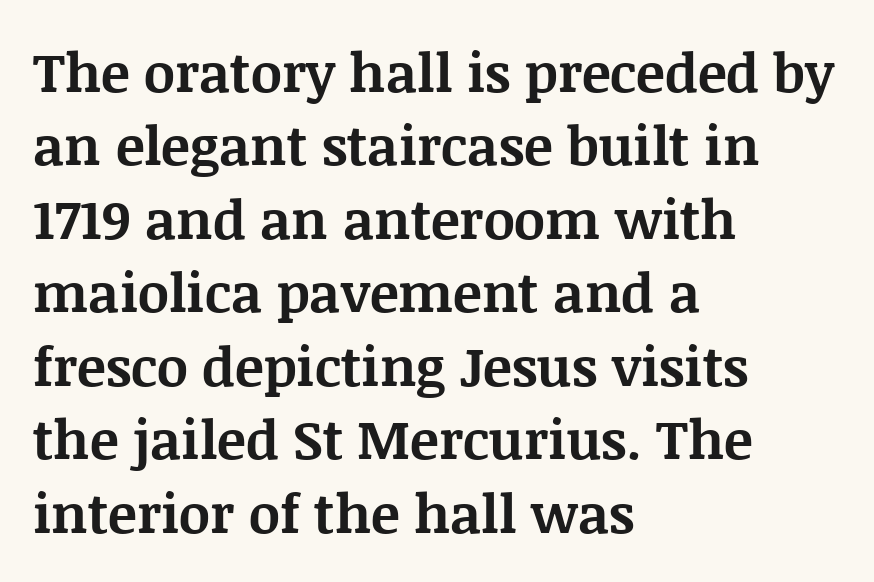
Q: Is the text bold? A: Yes.
Q: Is the text italic (slanted)? A: No, it is upright.
Q: Is the typeface a serif or a sans-serif typeface? A: Serif.
Q: Is the text underlined? A: No.
Q: How is the paragraph aligned? A: Left-aligned.
Q: Is the spacing between letters normal or unusually wide? A: Normal.
Q: Is the spacing between lines tight, normal or loose? A: Normal.
Q: Width (condensed, normal, or wide)? A: Normal.
Q: Stroke contrast? A: Medium.
Q: x-height? A: Large.
Q: Monospaced? A: No.
